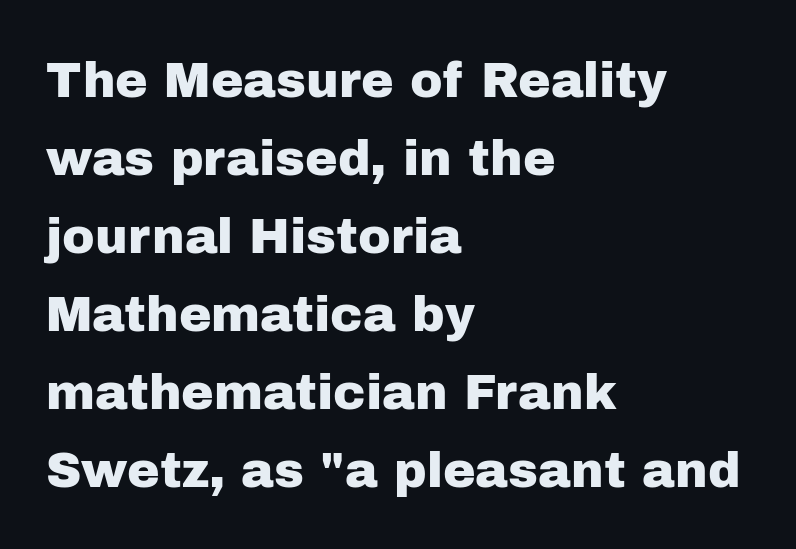
The image shows 49 px sans-serif type, upright; set left-aligned, normal line spacing (1.59x), normal letter spacing, not underlined; low stroke contrast and a medium x-height.
